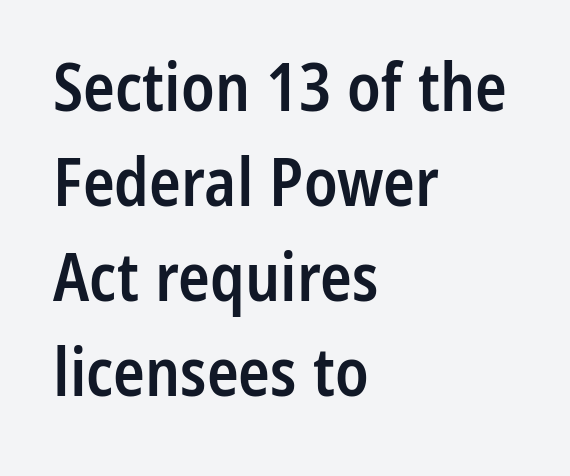
{"serif": "no", "italic": "no", "bold": "semi", "weight": "semibold", "width": "condensed", "stroke_contrast": "low", "x_height": "medium", "monospaced": "no", "underline": "no", "align": "left", "line_spacing": "normal", "line_spacing_ratio": 1.44, "letter_spacing": "normal", "letter_spacing_em": 0.0, "glyph_px": 66}
